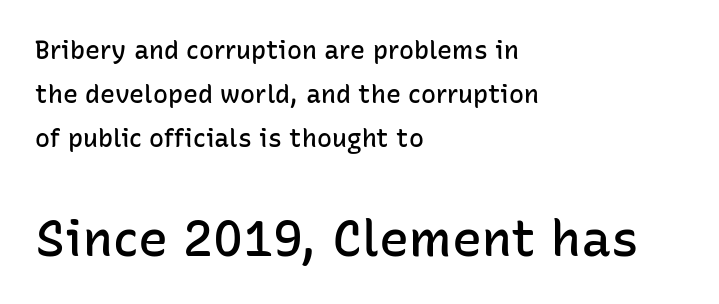
The image shows 50 px semibold sans-serif type, upright; set left-aligned, line spacing 1.77x, normal letter spacing, not underlined; the second (bottom) block is 2.0x larger; low stroke contrast and a medium x-height.
